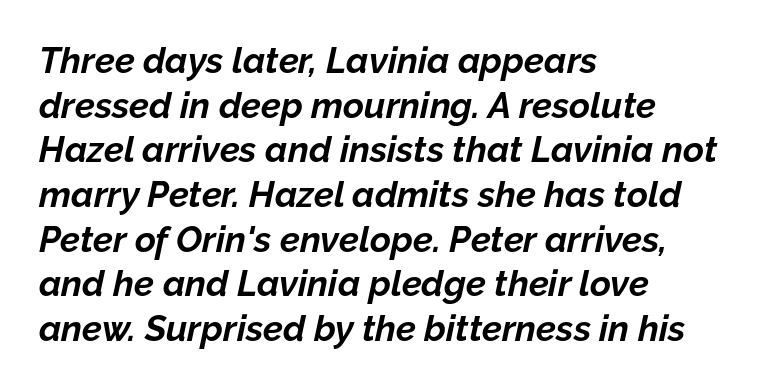
Q: Is the text bold? A: Yes.
Q: Is the text italic (slanted)? A: Yes, it leans right by about 12 degrees.
Q: Is the text underlined? A: No.
Q: How is the paragraph aligned? A: Left-aligned.
Q: Is the spacing between letters normal or unusually wide? A: Normal.
Q: Width (condensed, normal, or wide)? A: Normal.
Q: Stroke contrast? A: Low.
Q: x-height? A: Medium.
Q: Monospaced? A: No.
